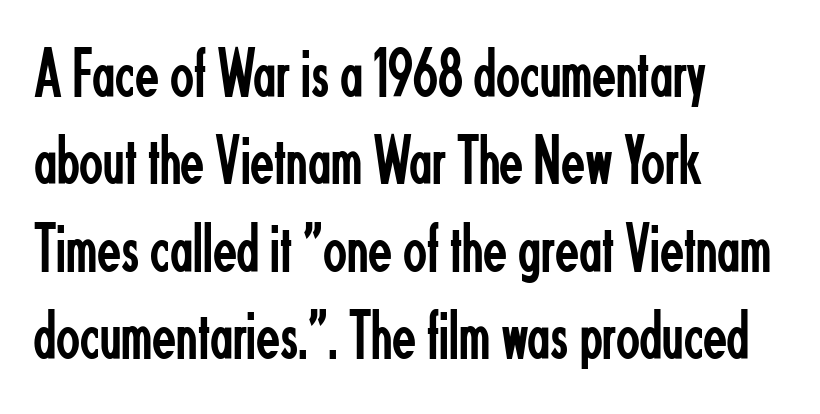
Horizontal bands of white between lines are of average thickness. The typography opts for an upright posture over an oblique one. Nobody drew a line under any word here. Do the characters align in a grid? No, the font is proportional. The gaps between neighbouring characters are ordinary and unremarkable. This sample uses a sans-serif face.
